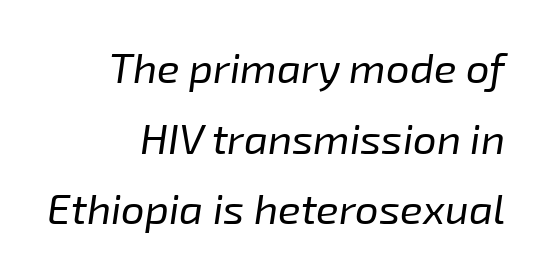
The image shows 42 px regular-weight type, italic (leaning right); set right-aligned, normal line spacing (1.68x), normal letter spacing, not underlined; low stroke contrast and a medium x-height.
